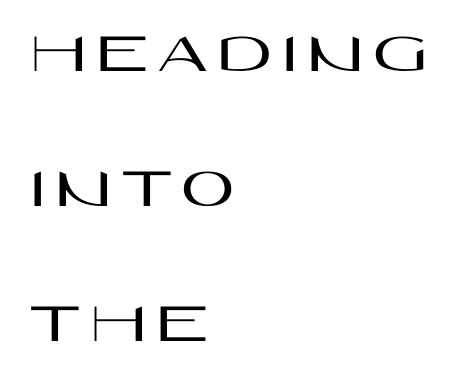
The image shows 58 px wide sans-serif type, upright; set left-aligned, loose line spacing (2.33x), not underlined; high stroke contrast and a large x-height.
